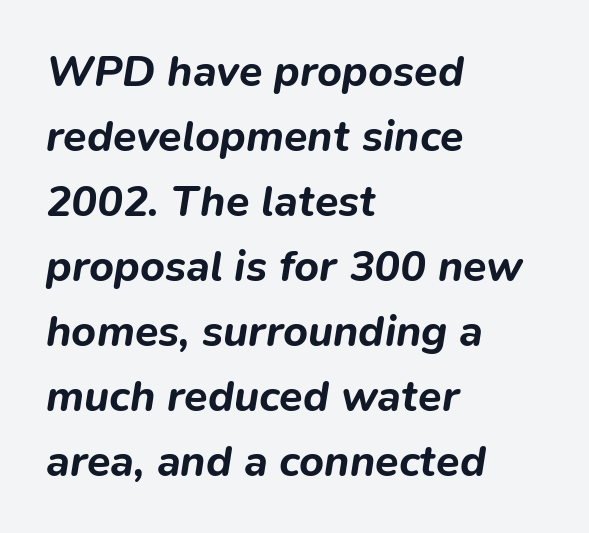
Bare-footed words on every line. This is oblique type, the kind used for emphasis or titles. The compositor pushed each line to the left boundary. These lines keep a tight, regular rhythm from letter to letter. A typesetter would call this leading conventional body-copy spacing. A full-strength bold gives these letters their thick strokes.
